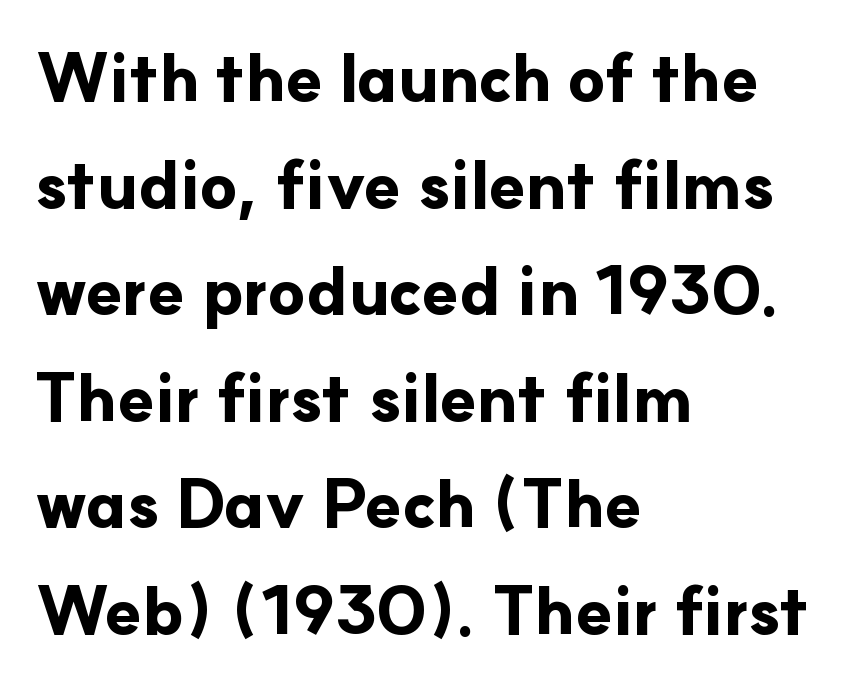
{"serif": "no", "italic": "no", "bold": "yes", "weight": "bold", "width": "normal", "stroke_contrast": "low", "x_height": "small", "monospaced": "no", "underline": "no", "align": "left", "line_spacing": "normal", "line_spacing_ratio": 1.59, "letter_spacing": "normal", "letter_spacing_em": 0.0, "glyph_px": 67}
